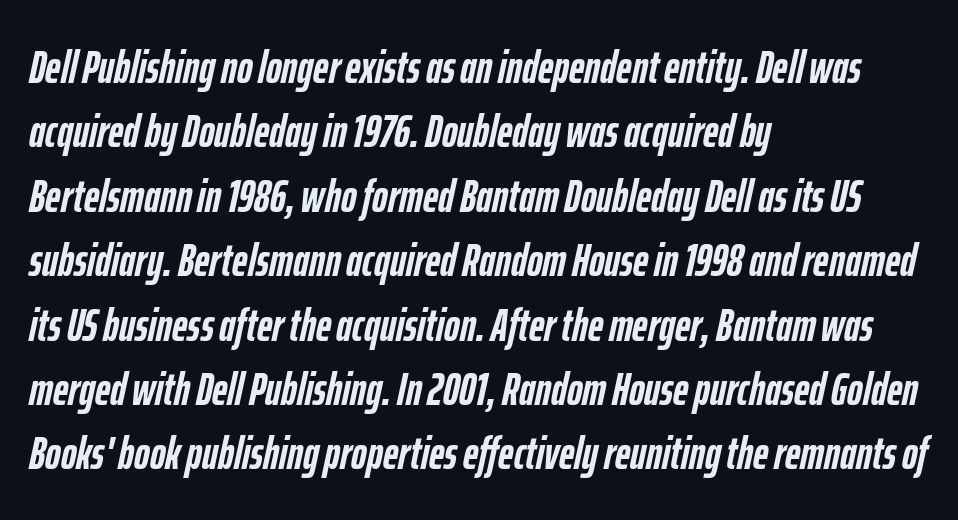
Q: Is the text bold? A: Yes.
Q: Is the text italic (slanted)? A: Yes, it leans right by about 12 degrees.
Q: Is the text underlined? A: No.
Q: How is the paragraph aligned? A: Left-aligned.
Q: Is the spacing between letters normal or unusually wide? A: Normal.
Q: Is the spacing between lines tight, normal or loose? A: Normal.
Q: Width (condensed, normal, or wide)? A: Condensed.
Q: Stroke contrast? A: Low.
Q: x-height? A: Medium.
Q: Monospaced? A: No.
